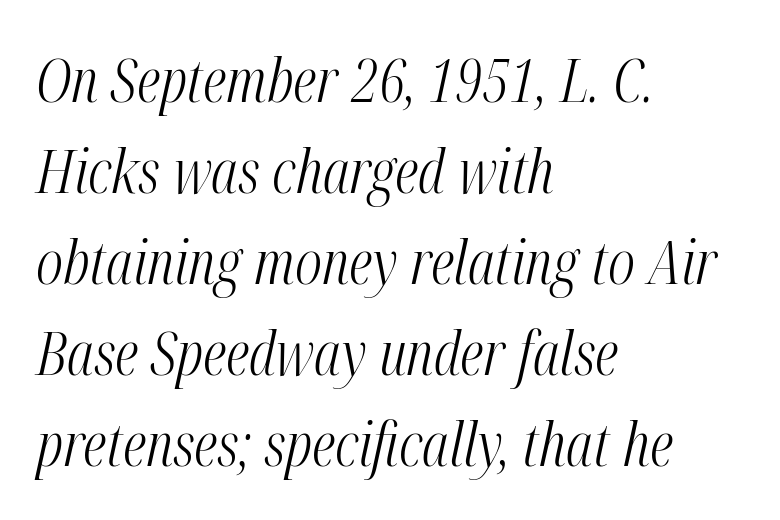
{"italic": "yes", "lean": "right", "slant_degrees": 12, "bold": "no", "weight": "light", "width": "condensed", "stroke_contrast": "medium", "x_height": "medium", "monospaced": "no", "underline": "no", "align": "left", "line_spacing": "normal", "line_spacing_ratio": 1.49, "letter_spacing": "normal", "letter_spacing_em": 0.0, "glyph_px": 61}
